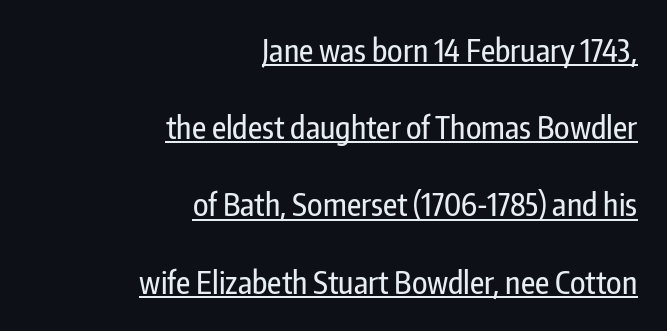
Q: Is the text italic (slanted)? A: No, it is upright.
Q: Is the typeface a serif or a sans-serif typeface? A: Sans-serif.
Q: Is the text underlined? A: Yes.
Q: How is the paragraph aligned? A: Right-aligned.
Q: Is the spacing between letters normal or unusually wide? A: Normal.
Q: Is the spacing between lines tight, normal or loose? A: Loose.
Q: Width (condensed, normal, or wide)? A: Condensed.
Q: Stroke contrast? A: Low.
Q: x-height? A: Medium.
Q: Monospaced? A: No.
